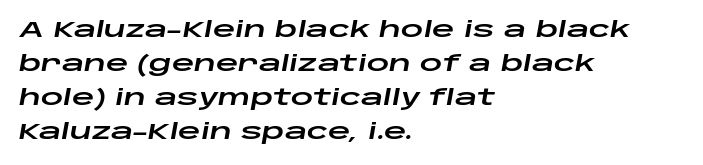
Q: Is the text italic (slanted)? A: Yes, it leans right by about 10 degrees.
Q: Is the text underlined? A: No.
Q: How is the paragraph aligned? A: Left-aligned.
Q: Is the spacing between letters normal or unusually wide? A: Normal.
Q: Is the spacing between lines tight, normal or loose? A: Normal.
